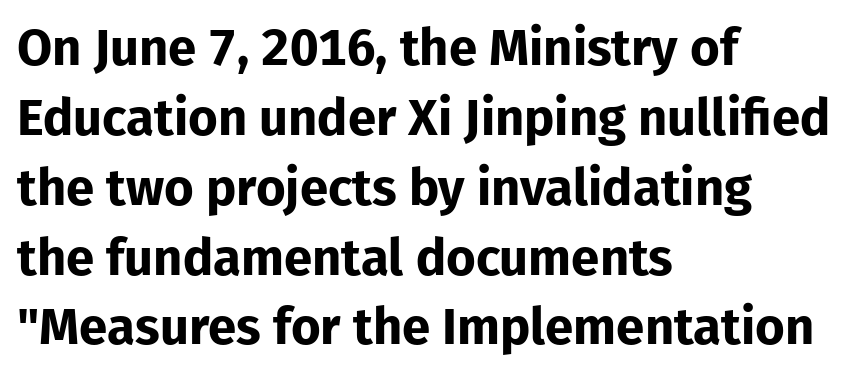
{"serif": "no", "italic": "no", "bold": "yes", "weight": "bold", "width": "normal", "stroke_contrast": "low", "x_height": "medium", "monospaced": "no", "underline": "no", "align": "left", "line_spacing": "normal", "line_spacing_ratio": 1.37, "letter_spacing": "normal", "letter_spacing_em": 0.0, "glyph_px": 51}
